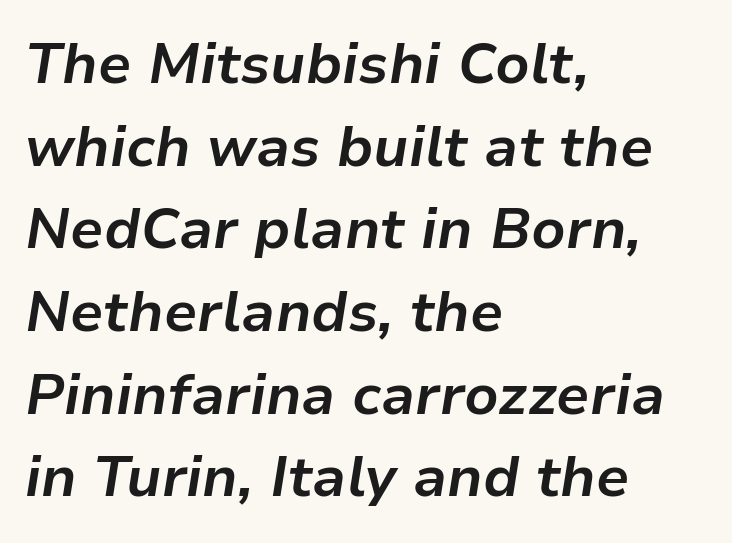
The image shows 57 px bold type, italic (leaning right); set left-aligned, normal line spacing (1.45x), normal letter spacing, not underlined; low stroke contrast and a medium x-height.
